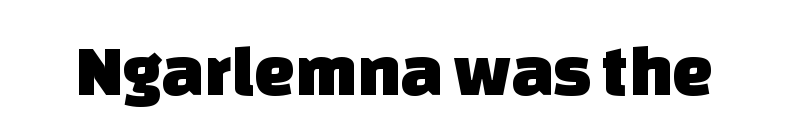
Q: Is the typeface a serif or a sans-serif typeface? A: Sans-serif.
Q: Is the text underlined? A: No.
Q: Is the spacing between letters normal or unusually wide? A: Normal.
Q: Width (condensed, normal, or wide)? A: Normal.
Q: Stroke contrast? A: Low.
Q: x-height? A: Large.
Q: Monospaced? A: No.
